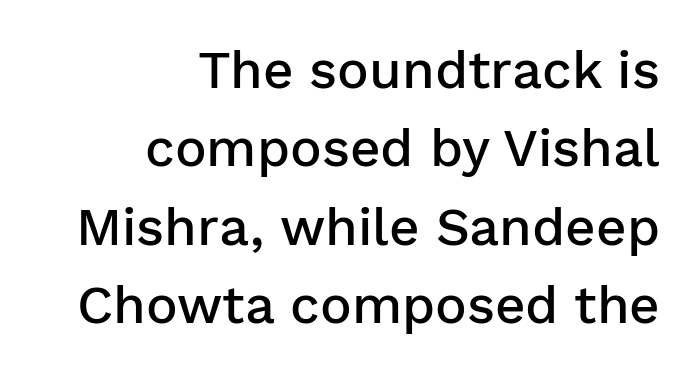
The area under the type is left untouched. The paragraph has a hard right edge and a soft left edge. The rows are spaced the way most documents space them. How are the letters spaced? Ordinarily, with no added tracking.
